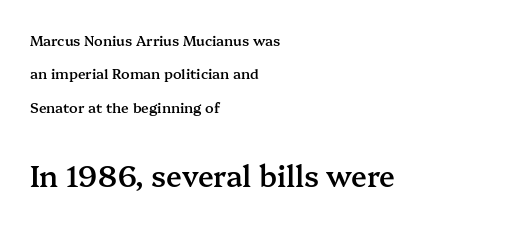
Q: Is the text bold? A: Semi-bold.
Q: Is the text italic (slanted)? A: No, it is upright.
Q: Is the typeface a serif or a sans-serif typeface? A: Serif.
Q: Is the text underlined? A: No.
Q: How is the paragraph aligned? A: Left-aligned.
Q: Is the spacing between letters normal or unusually wide? A: Normal.
Q: Is the spacing between lines tight, normal or loose? A: Loose.
Q: Which block of text is set in a larger size, the first (top) or the second (bottom)? A: The second (bottom) one.
Q: Width (condensed, normal, or wide)? A: Normal.
Q: Stroke contrast? A: Medium.
Q: x-height? A: Medium.
Q: Monospaced? A: No.
